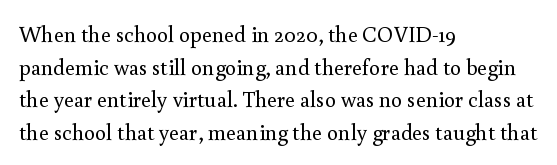
The image shows 22 px text type, upright; set left-aligned, normal line spacing (1.48x), normal letter spacing, not underlined.
